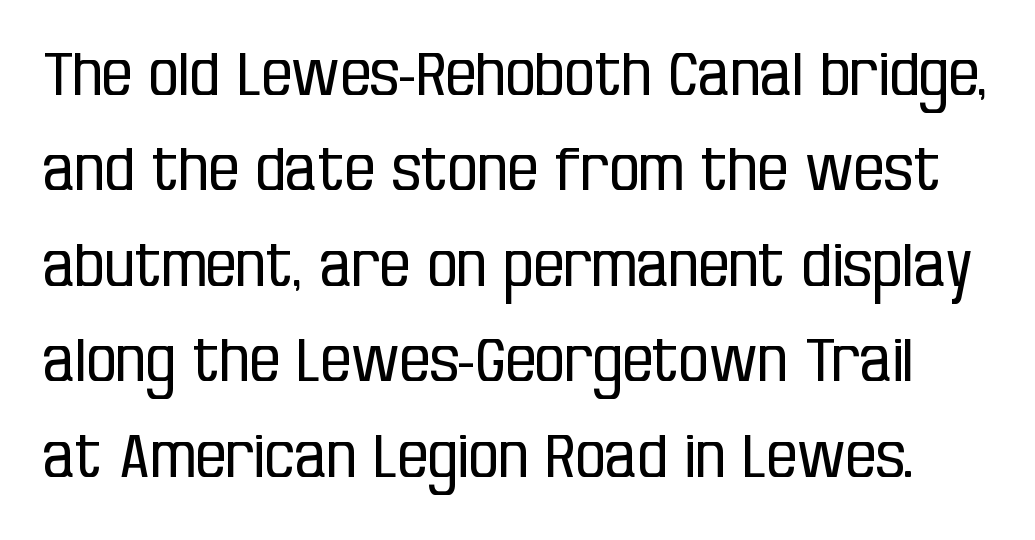
{"serif": "no", "italic": "no", "bold": "no", "weight": "regular", "width": "condensed", "stroke_contrast": "low", "x_height": "large", "monospaced": "no", "underline": "no", "line_spacing": "normal", "line_spacing_ratio": 1.59, "letter_spacing": "normal", "letter_spacing_em": 0.0, "glyph_px": 60}
